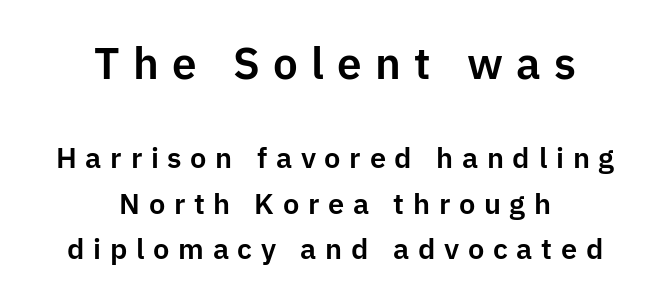
The image shows 44 px sans-serif type, upright; set centered, normal line spacing (1.58x), unusually wide letter spacing (+0.3 em), not underlined; the first (top) block is 1.52x larger; low stroke contrast and a medium x-height.
